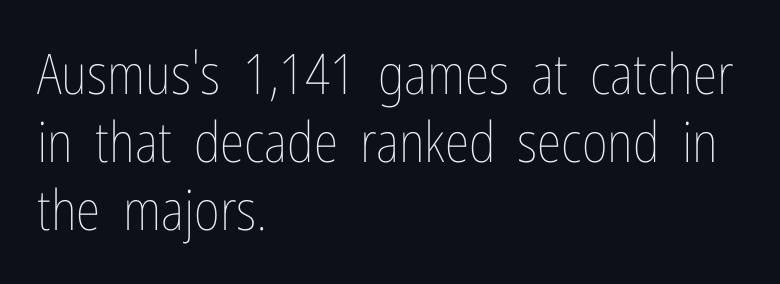
The image shows 56 px thin, condensed type, upright; set left-aligned, line spacing 1.21x, normal letter spacing, not underlined; low stroke contrast and a medium x-height.
